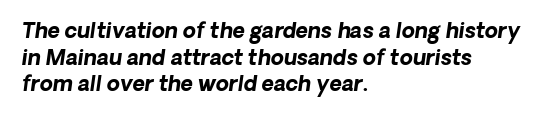
{"bold": "yes", "underline": "no", "align": "left", "line_spacing": "normal", "line_spacing_ratio": 1.27, "letter_spacing": "normal", "letter_spacing_em": 0.0, "glyph_px": 21}
